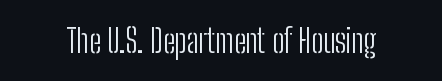
{"serif": "no", "italic": "no", "bold": "no", "weight": "light", "width": "condensed", "stroke_contrast": "low", "x_height": "medium", "monospaced": "no", "underline": "no", "letter_spacing": "normal", "letter_spacing_em": 0.0, "glyph_px": 32}
